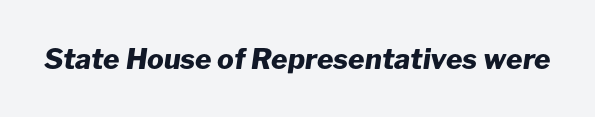
{"italic": "yes", "lean": "right", "slant_degrees": 8, "bold": "yes", "weight": "heavy", "width": "normal", "stroke_contrast": "low", "x_height": "medium", "monospaced": "no", "underline": "no", "letter_spacing": "normal", "letter_spacing_em": 0.0, "glyph_px": 28}
